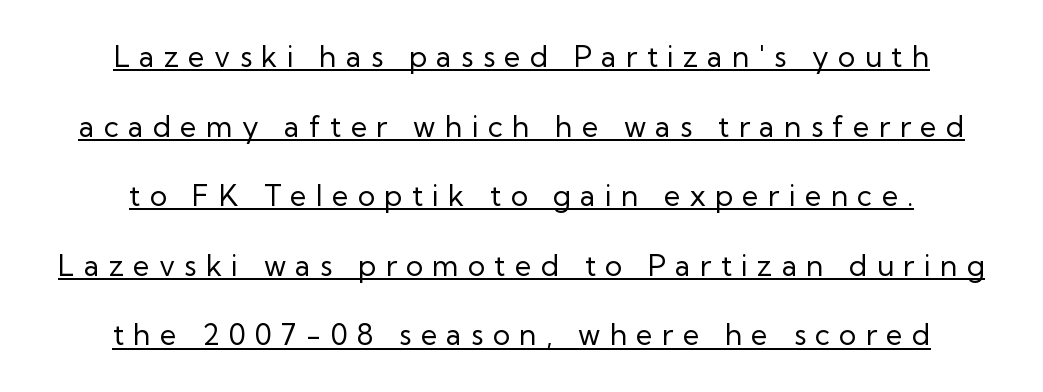
{"serif": "no", "italic": "no", "bold": "no", "weight": "regular", "width": "normal", "stroke_contrast": "low", "x_height": "medium", "monospaced": "no", "underline": "yes", "align": "center", "line_spacing": "loose", "line_spacing_ratio": 2.4, "letter_spacing": "wide", "letter_spacing_em": 0.32, "glyph_px": 29}
